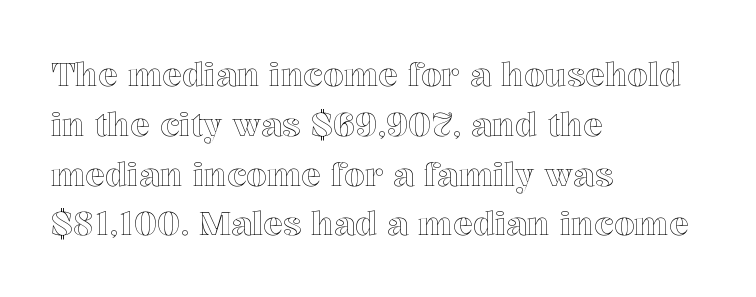
{"italic": "no", "width": "normal", "x_height": "medium", "monospaced": "no", "underline": "no", "align": "left", "line_spacing": "normal", "line_spacing_ratio": 1.51, "letter_spacing": "normal", "letter_spacing_em": 0.0, "glyph_px": 33}
